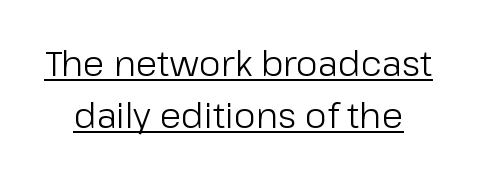
{"serif": "no", "italic": "no", "bold": "no", "weight": "light", "width": "normal", "stroke_contrast": "low", "x_height": "medium", "monospaced": "no", "underline": "yes", "line_spacing": "normal", "line_spacing_ratio": 1.49, "letter_spacing": "normal", "letter_spacing_em": 0.0, "glyph_px": 35}
